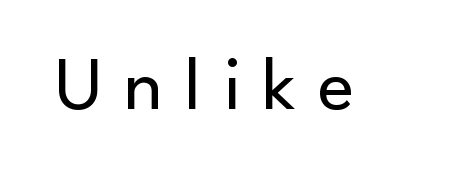
{"serif": "no", "italic": "no", "bold": "no", "weight": "regular", "width": "normal", "stroke_contrast": "low", "x_height": "small", "monospaced": "no", "underline": "no", "letter_spacing": "wide", "letter_spacing_em": 0.29, "glyph_px": 76}
